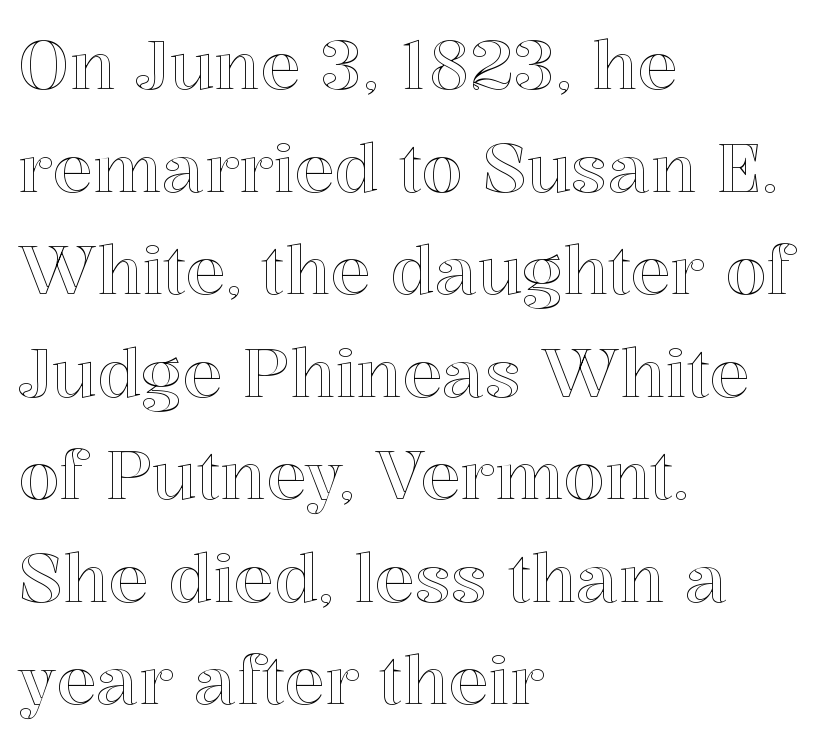
Q: Is the text italic (slanted)? A: No, it is upright.
Q: Is the text underlined? A: No.
Q: How is the paragraph aligned? A: Left-aligned.
Q: Is the spacing between letters normal or unusually wide? A: Normal.
Q: Is the spacing between lines tight, normal or loose? A: Normal.
Q: Width (condensed, normal, or wide)? A: Normal.
Q: x-height? A: Medium.
Q: Monospaced? A: No.
